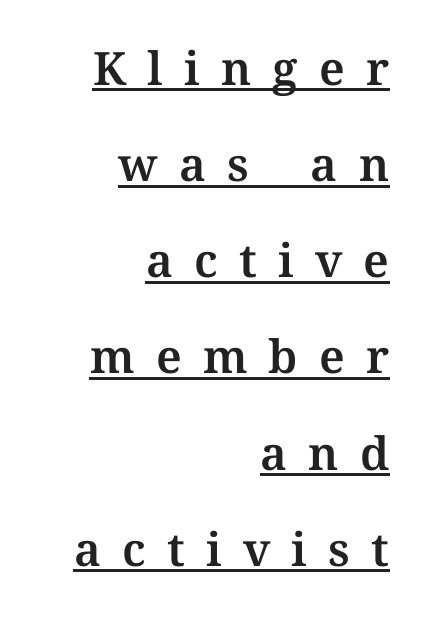
Is the letter spacing exaggerated? Yes — the characters are pushed far apart. What's the leading like? Stretched, with rows far apart. What decoration does the sample have? An underline. A typesetter would mark this as roman, not italic.
